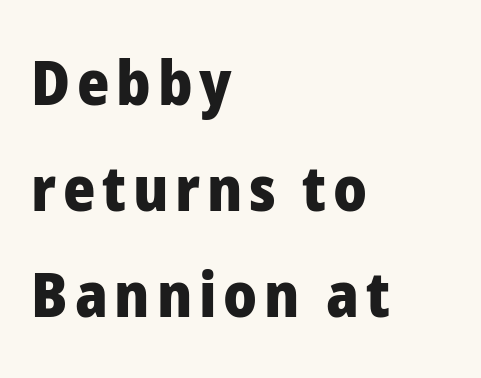
The typeface chosen for these lines omits serifs. Left-aligned paragraph, ragged on the right. A roman cut, with each character standing at attention. Descenders hang freely into open space. Notice how thick the strokes are: this is what a full bold looks like.
